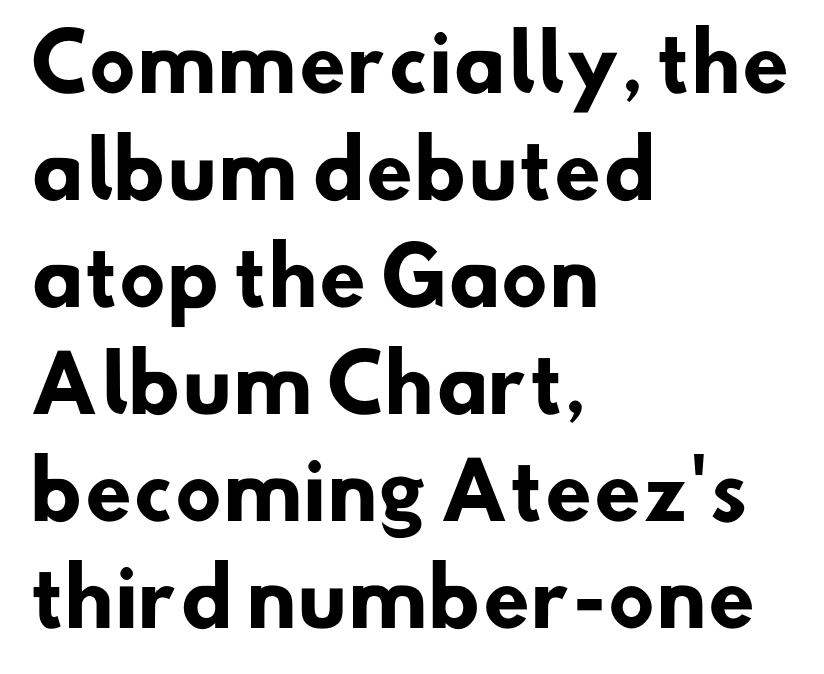
The image shows 77 px heavy sans-serif type; set left-aligned, normal line spacing (1.39x), normal letter spacing, not underlined; low stroke contrast and a small x-height.
